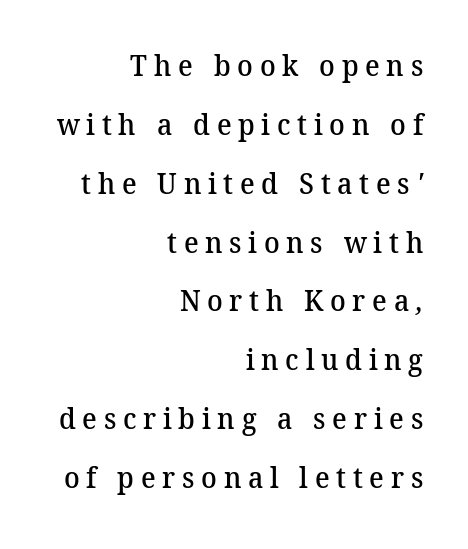
{"serif": "yes", "bold": "semi", "weight": "semibold", "width": "normal", "stroke_contrast": "medium", "x_height": "medium", "monospaced": "no", "underline": "no", "align": "right", "line_spacing": "loose", "line_spacing_ratio": 2.03, "letter_spacing": "wide", "letter_spacing_em": 0.23, "glyph_px": 29}
